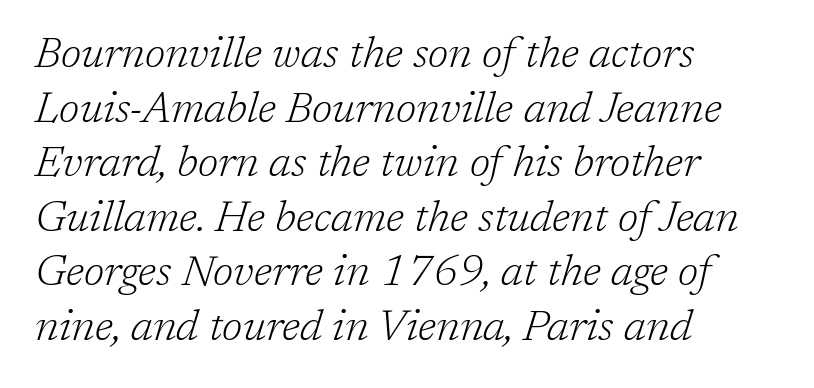
{"serif": "yes", "italic": "yes", "lean": "right", "slant_degrees": 17, "bold": "no", "weight": "light", "width": "normal", "stroke_contrast": "low", "x_height": "medium", "monospaced": "no", "underline": "no", "align": "left", "line_spacing": "normal", "line_spacing_ratio": 1.27, "letter_spacing": "normal", "letter_spacing_em": 0.0, "glyph_px": 43}
